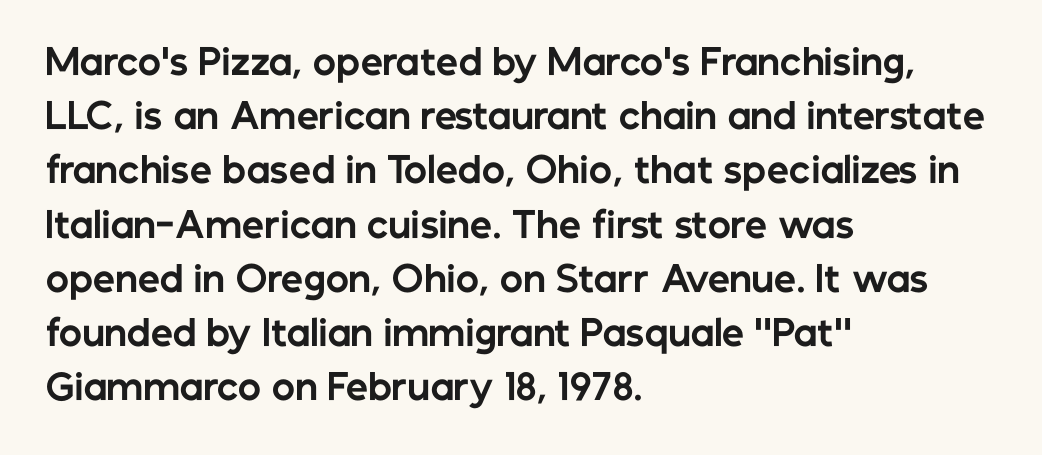
The image shows 35 px bold sans-serif type, upright; set left-aligned, normal line spacing (1.55x), normal letter spacing, not underlined; low stroke contrast and a medium x-height.
